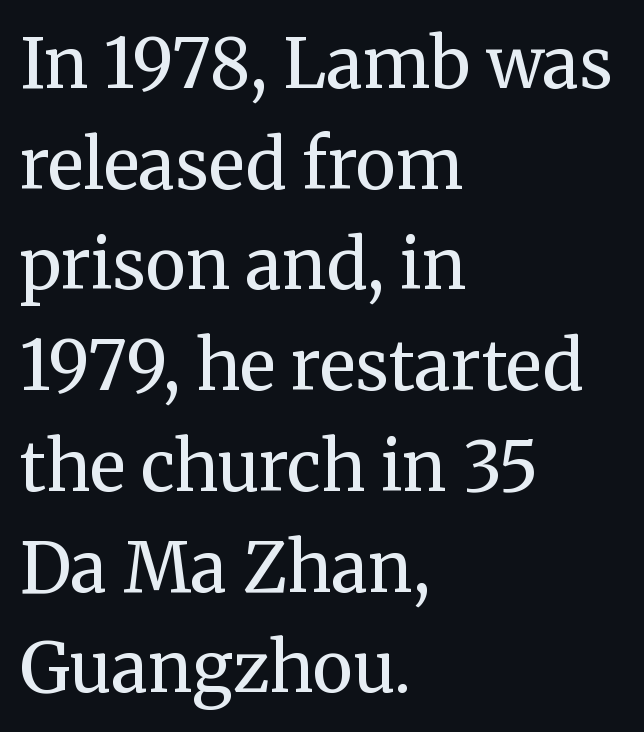
The typesetting does not lean heavy: it is not bold. Where is the straight margin? On the left. The face used here is rendered with its standard letterfit. Decoration check: the copy has no underline. Tall strokes in this sample are plumb rather than angled.
